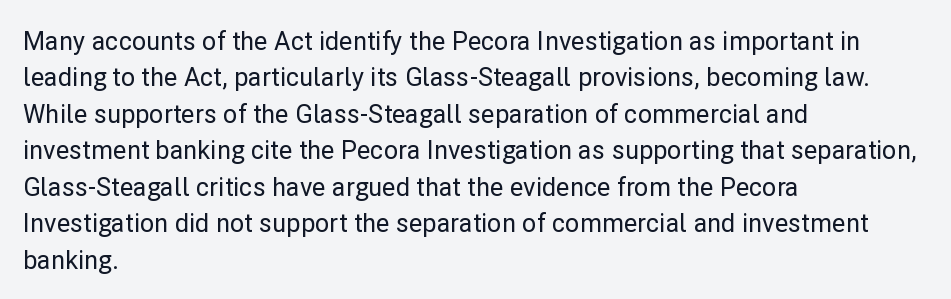
{"italic": "no", "underline": "no", "align": "left", "line_spacing": "normal", "line_spacing_ratio": 1.46, "letter_spacing": "normal", "letter_spacing_em": 0.0, "glyph_px": 25}
